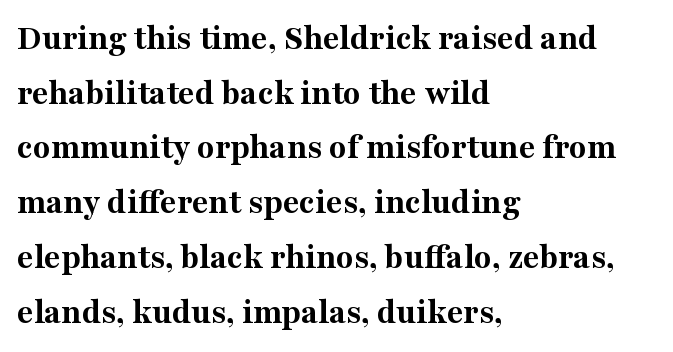
These lines sit exactly where default settings would place them. If you drew a line through each stem, it would be perfectly vertical. Varying glyph widths throughout — classic text-font behaviour. A student would call this left alignment; a typographer would say flush left, rag right. How heavy is the stroke? Heavy — this is a bold. The face used here is rendered with its standard letterfit.
